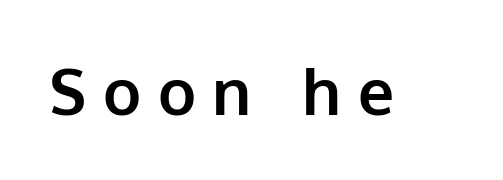
The image shows 64 px bold sans-serif type, upright; set unusually wide letter spacing (+0.26 em), not underlined; low stroke contrast and a medium x-height.
